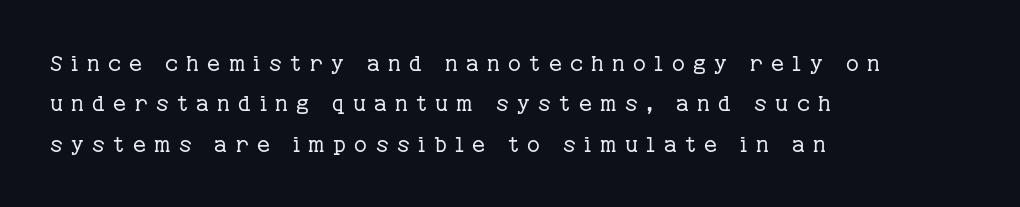
The image shows 22 px text type, upright; set left-aligned, line spacing 1.84x, unusually wide letter spacing (+0.38 em), not underlined.
